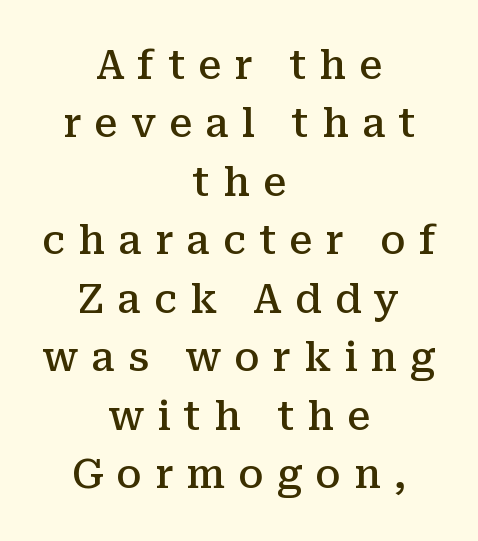
The image shows 39 px semibold serif type, upright; set centered, normal line spacing (1.5x), unusually wide letter spacing (+0.34 em), not underlined; medium stroke contrast and a medium x-height.
